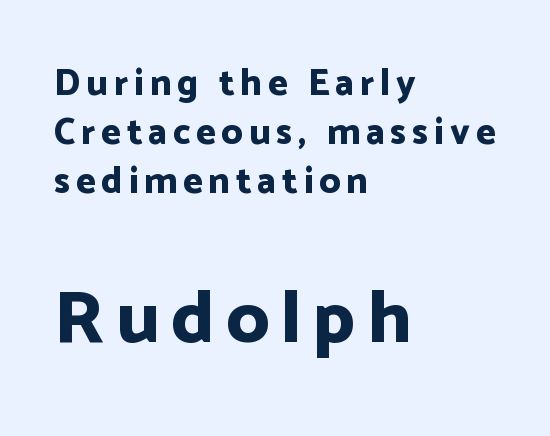
Letters rest on an invisible, unmarked baseline. Does the bottom block carry the larger type? Yes, it does. Character widths vary here, with narrow letters taking less room than wide ones. Nope, not italic — everything's standing straight. The characters display no serif detailing; their extremities are plain. Line starts are locked; line ends wander.
